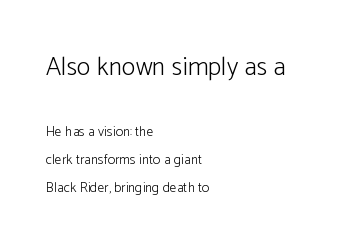
The image shows 26 px text type, upright; set left-aligned, loose line spacing (2.03x), normal letter spacing, not underlined; the first (top) block is 1.86x larger.
